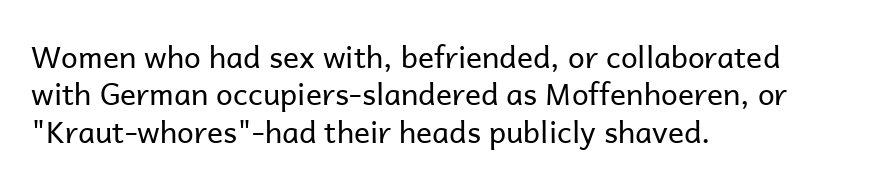
{"serif": "no", "italic": "no", "bold": "no", "weight": "regular", "width": "normal", "stroke_contrast": "low", "x_height": "medium", "monospaced": "no", "underline": "no", "align": "left", "line_spacing": "normal", "line_spacing_ratio": 1.25, "letter_spacing": "normal", "letter_spacing_em": 0.0, "glyph_px": 30}
